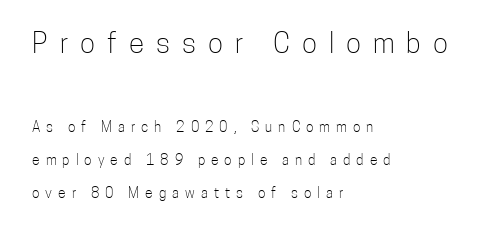
{"serif": "no", "italic": "no", "bold": "no", "weight": "light", "width": "condensed", "stroke_contrast": "low", "x_height": "medium", "monospaced": "no", "underline": "no", "align": "left", "line_spacing": "loose", "line_spacing_ratio": 2.37, "letter_spacing": "wide", "letter_spacing_em": 0.43, "larger_block": "first", "size_ratio": 2.0, "glyph_px": 28}
